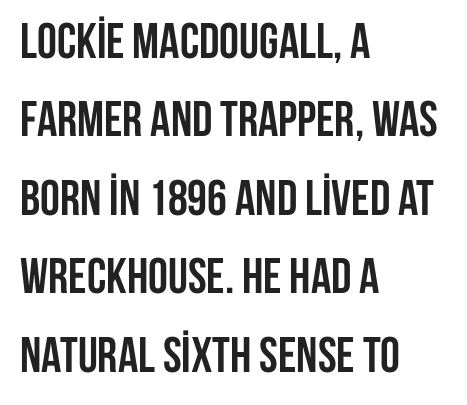
The letterforms sit shoulder to shoulder at normal distance. Ordinary non-slanted type is in use. You could not count columns in this text — the font is proportionally spaced. Honestly, there is no underline to notice here at all. Typographic density is high because the face is bold.
